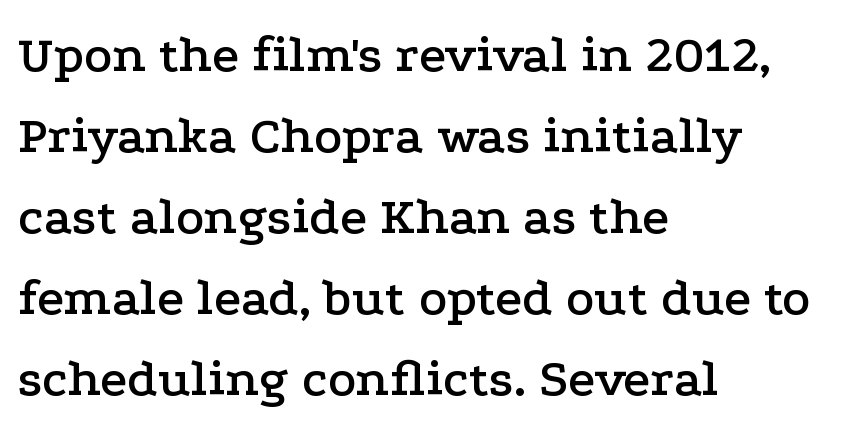
The image shows 53 px wide serif type, upright; set left-aligned, normal line spacing (1.53x), normal letter spacing, not underlined; low stroke contrast and a medium x-height.
